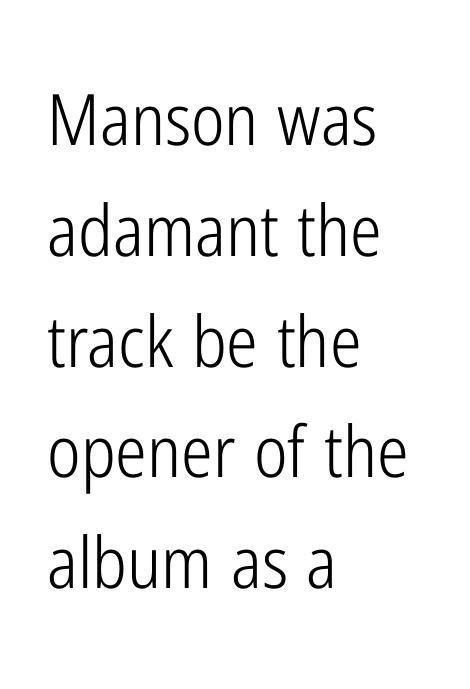
Here the designer chose a conventional face with non-uniform glyph widths. Characters remain perfectly vertical along every line. Any mark beneath the type? The region is blank. The face used here is rendered with its standard letterfit.
